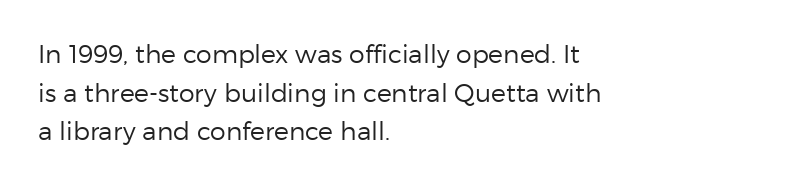
{"italic": "no", "bold": "no", "underline": "no", "align": "left", "line_spacing": "normal", "line_spacing_ratio": 1.55, "letter_spacing": "normal", "letter_spacing_em": 0.0, "glyph_px": 25}
